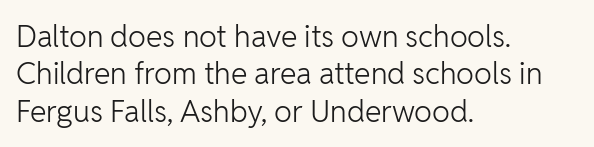
Q: Is the text bold? A: No.
Q: Is the text italic (slanted)? A: No, it is upright.
Q: Is the typeface a serif or a sans-serif typeface? A: Sans-serif.
Q: Is the text underlined? A: No.
Q: How is the paragraph aligned? A: Left-aligned.
Q: Is the spacing between letters normal or unusually wide? A: Normal.
Q: Is the spacing between lines tight, normal or loose? A: Normal.
Q: Width (condensed, normal, or wide)? A: Normal.
Q: Stroke contrast? A: Low.
Q: x-height? A: Medium.
Q: Monospaced? A: No.
